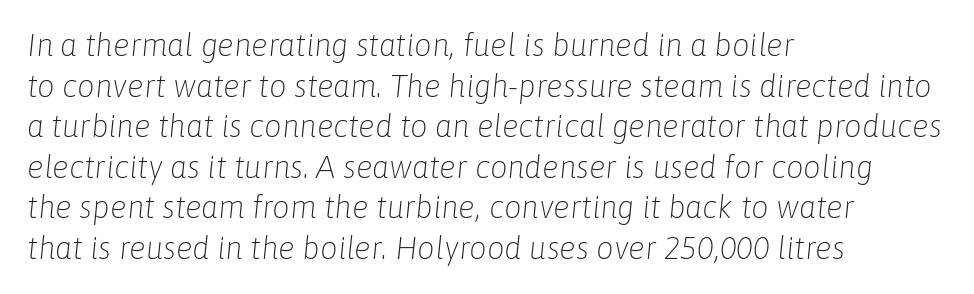
{"italic": "yes", "lean": "right", "slant_degrees": 6, "bold": "no", "weight": "light", "width": "normal", "stroke_contrast": "low", "x_height": "medium", "monospaced": "no", "underline": "no", "align": "left", "line_spacing": "normal", "line_spacing_ratio": 1.31, "letter_spacing": "normal", "letter_spacing_em": 0.0, "glyph_px": 31}
